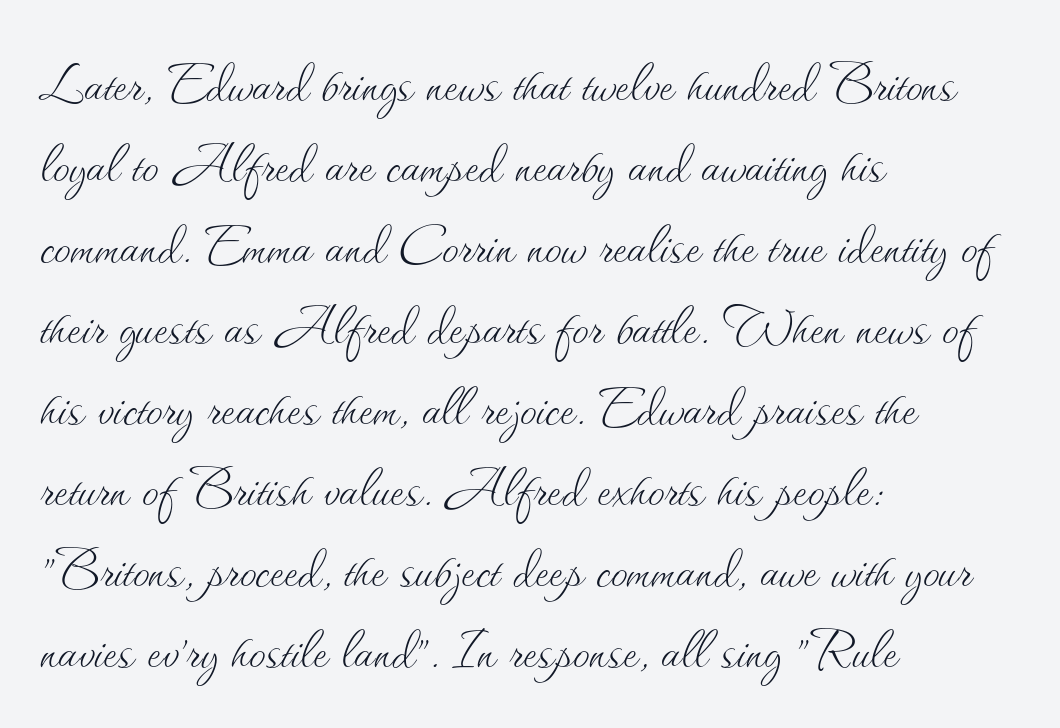
{"bold": "no", "weight": "thin", "width": "normal", "stroke_contrast": "medium", "x_height": "small", "monospaced": "no", "underline": "no", "align": "left", "line_spacing_ratio": 1.21, "letter_spacing": "normal", "letter_spacing_em": 0.0, "glyph_px": 67}
